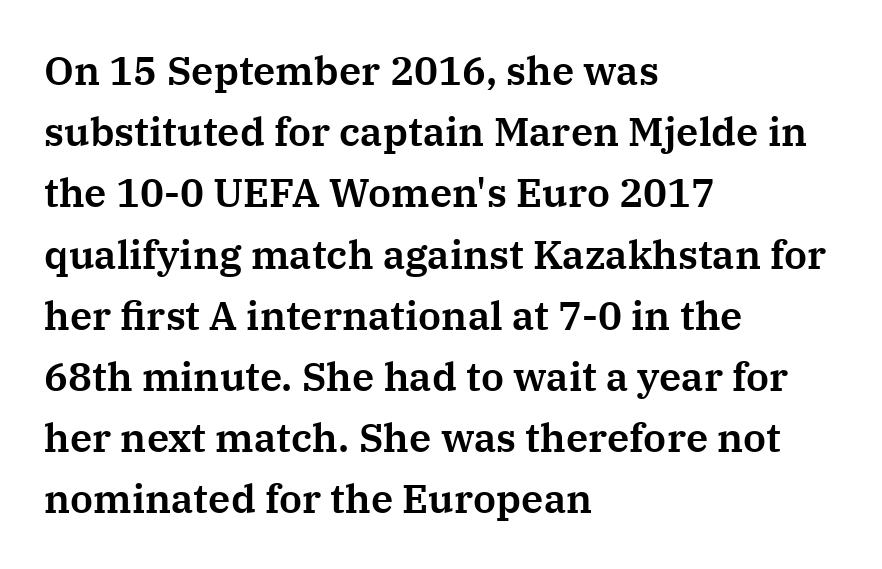
{"serif": "yes", "italic": "no", "width": "normal", "stroke_contrast": "medium", "x_height": "medium", "monospaced": "no", "underline": "no", "align": "left", "line_spacing": "normal", "line_spacing_ratio": 1.53, "letter_spacing": "normal", "letter_spacing_em": 0.0, "glyph_px": 40}
